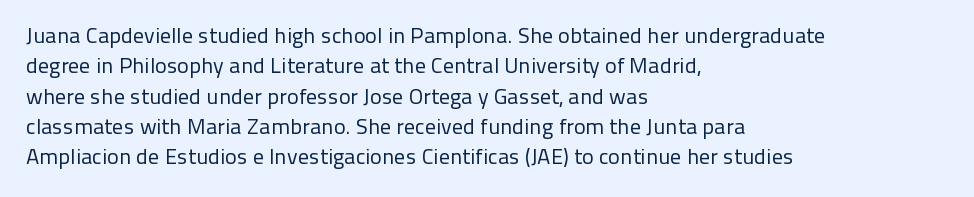
{"italic": "no", "bold": "no", "underline": "no", "align": "left", "line_spacing": "normal", "line_spacing_ratio": 1.38, "letter_spacing": "normal", "letter_spacing_em": 0.0, "glyph_px": 22}
